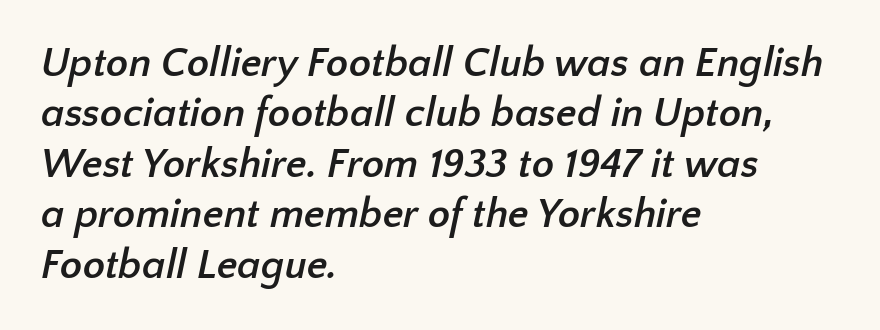
Q: Is the text bold? A: Yes.
Q: Is the typeface a serif or a sans-serif typeface? A: Sans-serif.
Q: Is the text underlined? A: No.
Q: How is the paragraph aligned? A: Left-aligned.
Q: Is the spacing between letters normal or unusually wide? A: Normal.
Q: Width (condensed, normal, or wide)? A: Normal.
Q: Stroke contrast? A: Low.
Q: x-height? A: Medium.
Q: Monospaced? A: No.
